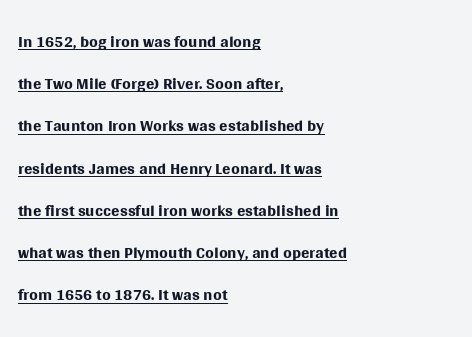
Q: Is the text bold? A: No.
Q: Is the text italic (slanted)? A: No, it is upright.
Q: Is the text underlined? A: Yes.
Q: How is the paragraph aligned? A: Left-aligned.
Q: Is the spacing between letters normal or unusually wide? A: Normal.
Q: Is the spacing between lines tight, normal or loose? A: Normal.
